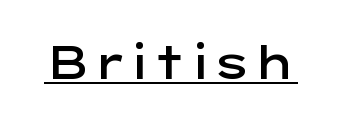
This sample carries an underscore along the baseline area. The lettering stays uniformly vertical, giving the passage a roman look. Stroke thickness is moderately raised; the sample reads as semibold. The passage shown is typed in a proportional face where columns would drift. Look at the bottom of the vertical strokes: they stop flat, with no serifs. Compared with typical body copy, the letter spacing here is the same.
